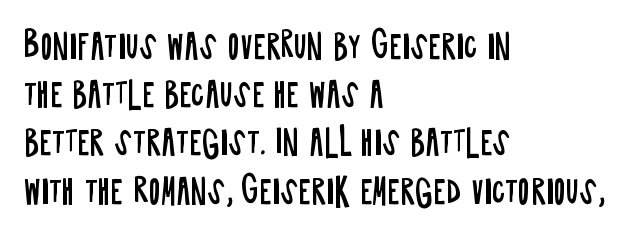
Compared with a typical body face, this is equally light or lighter still. The letters stand upright; this is a roman face. Inter-character spacing is left at the font's built-in metrics. Vertical spacing — default. Unlike a traditional serif, this face leaves its strokes unadorned.
